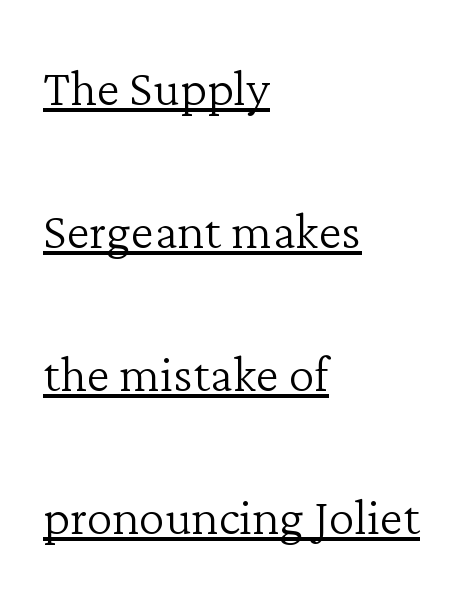
Each letter keeps its own natural width here, so spacing adapts to shape. The space between consecutive lines is lavish. Note: serifs present on the glyphs. Look at the tracking — it's just the regular setting, nothing added. Caption: face not bold, strokes unweighted.
